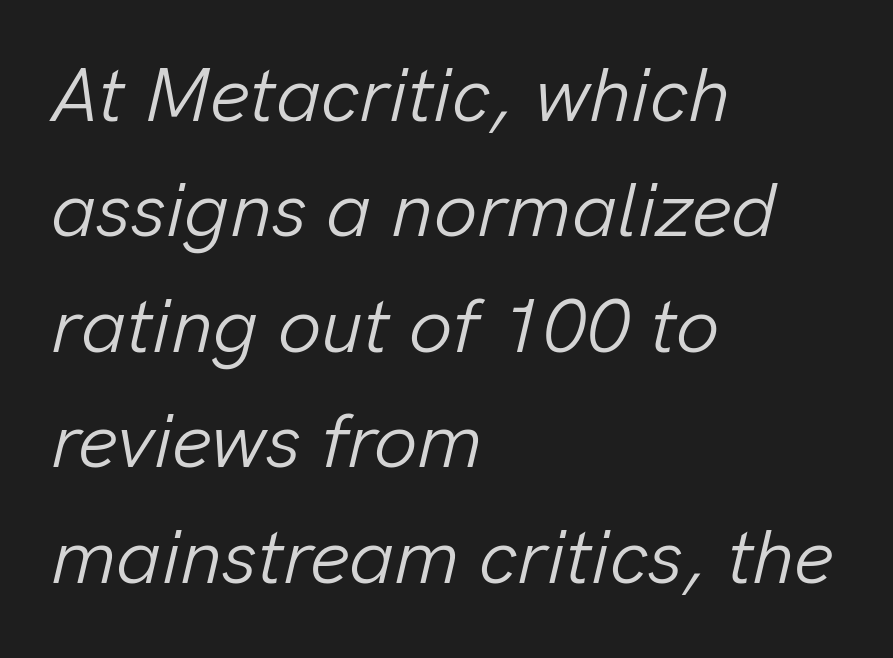
The image shows 77 px light type, italic (leaning right); set left-aligned, normal line spacing (1.5x), normal letter spacing, not underlined; low stroke contrast and a medium x-height.
